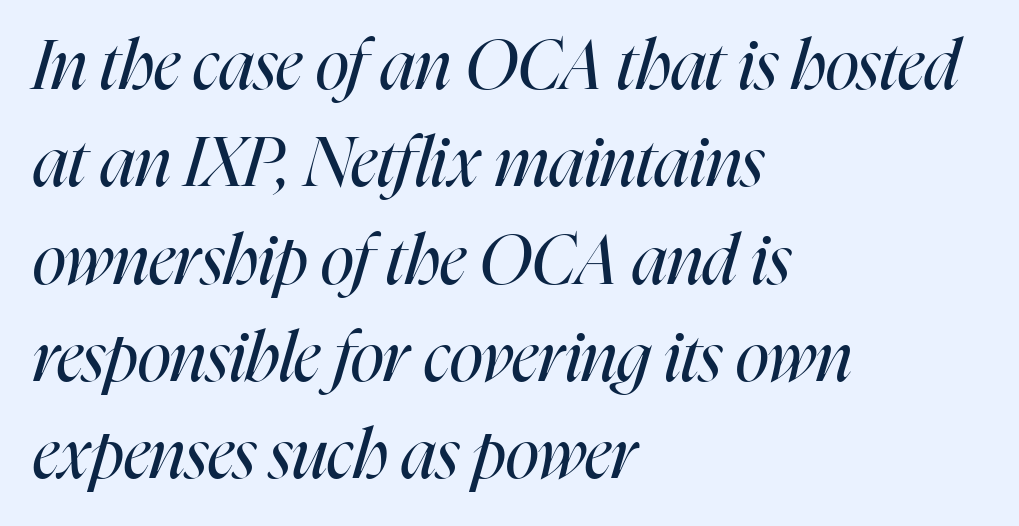
Q: Is the text bold? A: No.
Q: Is the text italic (slanted)? A: Yes, it leans right by about 16 degrees.
Q: Is the text underlined? A: No.
Q: How is the paragraph aligned? A: Left-aligned.
Q: Is the spacing between letters normal or unusually wide? A: Normal.
Q: Is the spacing between lines tight, normal or loose? A: Normal.
Q: Width (condensed, normal, or wide)? A: Condensed.
Q: Stroke contrast? A: High.
Q: x-height? A: Medium.
Q: Monospaced? A: No.
